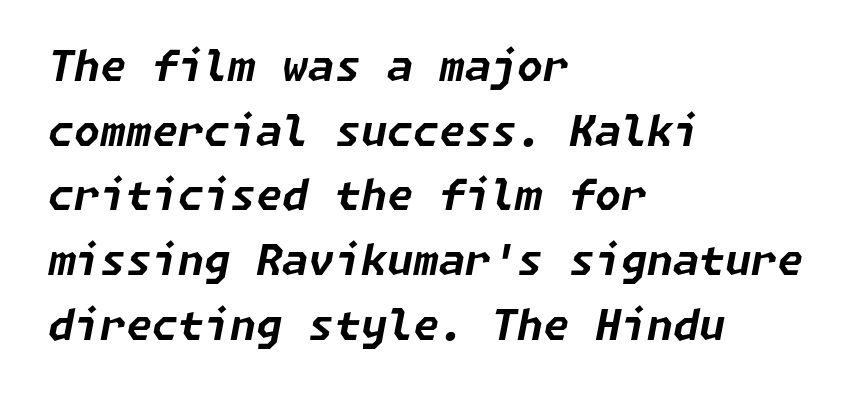
The specimen reads as italic at a glance. There is no visible air inserted between adjacent glyphs. Whoever set this chose a conventional vertical rhythm. On the weight axis this lands at bold, roughly 700. Teacher's note: observe the even left margin — that is flush-left alignment. The words here are not underlined.
